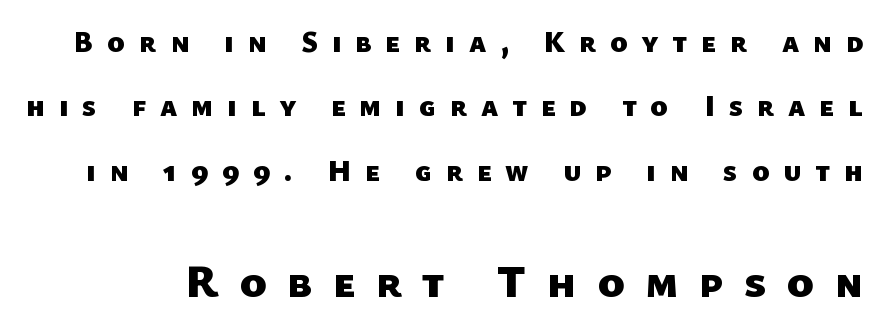
The image shows 45 px heavy sans-serif type; set loose line spacing (2.15x), unusually wide letter spacing (+0.46 em), not underlined; the second (bottom) block is 1.5x larger; low stroke contrast and a medium x-height.
